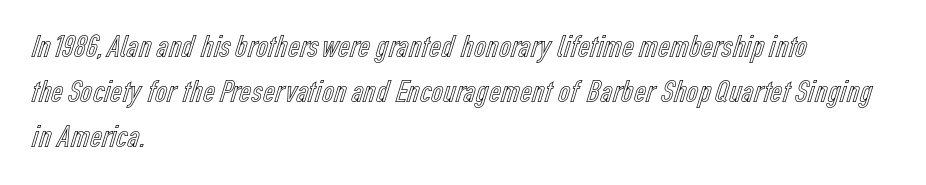
{"width": "condensed", "x_height": "medium", "monospaced": "no", "underline": "no", "align": "left", "line_spacing": "normal", "line_spacing_ratio": 1.37, "letter_spacing": "normal", "letter_spacing_em": 0.0, "glyph_px": 33}
